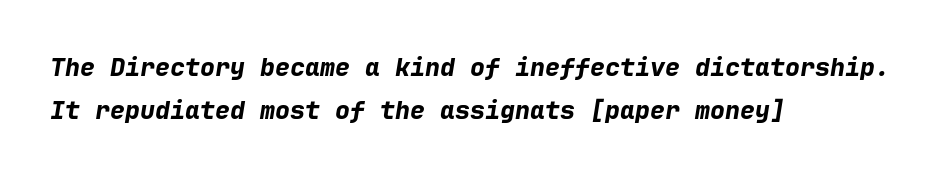
Q: Is the text bold? A: Yes.
Q: Is the text italic (slanted)? A: Yes, it leans right by about 9 degrees.
Q: Is the text underlined? A: No.
Q: How is the paragraph aligned? A: Left-aligned.
Q: Is the spacing between letters normal or unusually wide? A: Normal.
